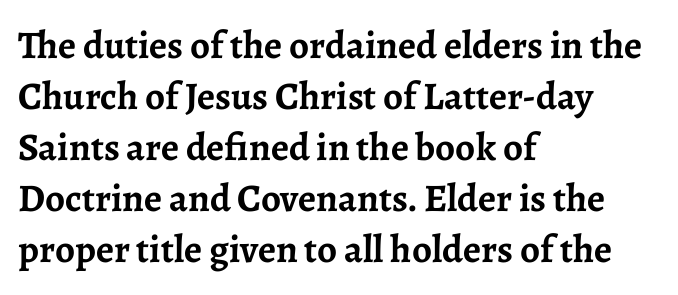
The image shows 39 px semibold serif type, upright; set left-aligned, normal line spacing (1.31x), normal letter spacing, not underlined; low stroke contrast and a medium x-height.
